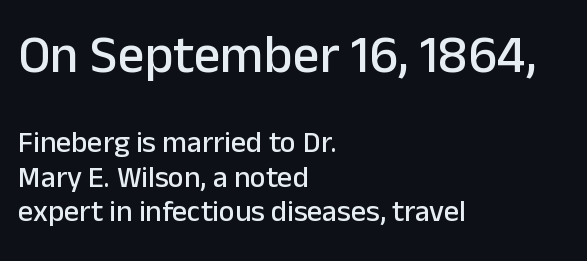
Q: Is the text italic (slanted)? A: No, it is upright.
Q: Is the typeface a serif or a sans-serif typeface? A: Sans-serif.
Q: Is the text underlined? A: No.
Q: How is the paragraph aligned? A: Left-aligned.
Q: Is the spacing between letters normal or unusually wide? A: Normal.
Q: Is the spacing between lines tight, normal or loose? A: Tight.
Q: Which block of text is set in a larger size, the first (top) or the second (bottom)? A: The first (top) one.
Q: Width (condensed, normal, or wide)? A: Normal.
Q: Stroke contrast? A: Low.
Q: x-height? A: Medium.
Q: Monospaced? A: No.
